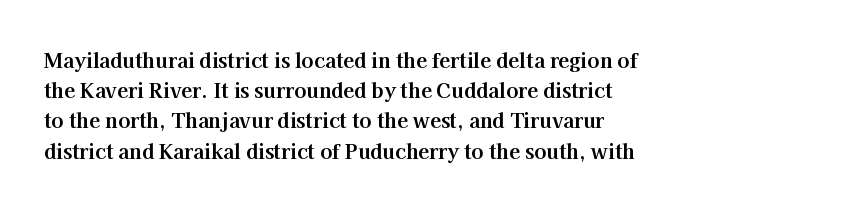
The image shows 20 px bold type, upright; set left-aligned, normal line spacing (1.51x), normal letter spacing, not underlined.
